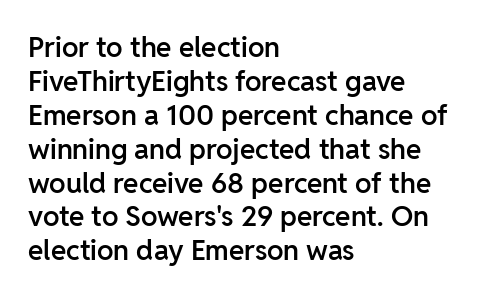
The image shows 28 px semibold sans-serif type, upright; set left-aligned, line spacing 1.21x, normal letter spacing, not underlined; low stroke contrast and a medium x-height.
